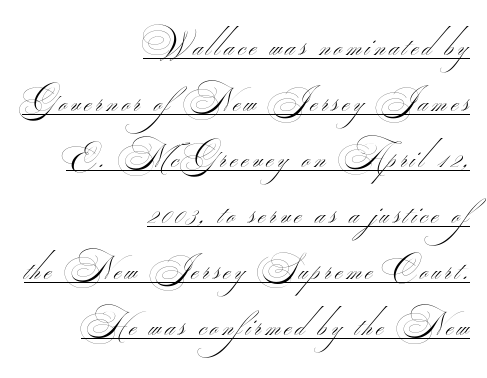
The strokes are not fattened; the text isn't bold. Glance below the letters and you will spot a drawn line. Compared with a flush-left layout, this one pins lines to the opposite, right side. The rendering uses natural spacing where letterforms have individual widths. The glyphs in this specimen are sans serif.
